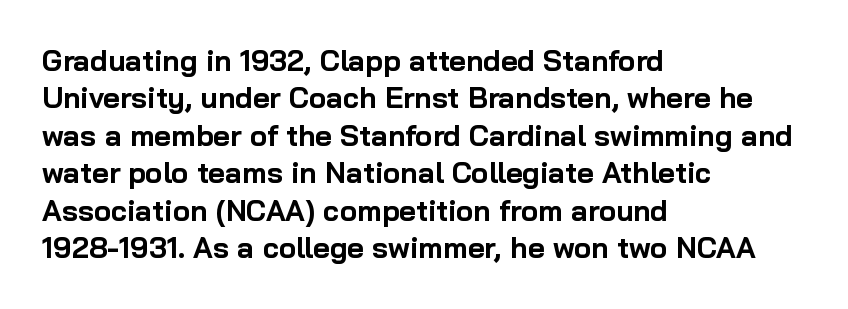
Reading down the block, your eye returns to a fixed left position each line. Vertically, the passage feels balanced, rows spaced as you'd expect. Character widths vary here, with narrow letters taking less room than wide ones. These lines keep a tight, regular rhythm from letter to letter. The typeface chosen for these lines omits serifs. Decoration check: the copy has no underline.
